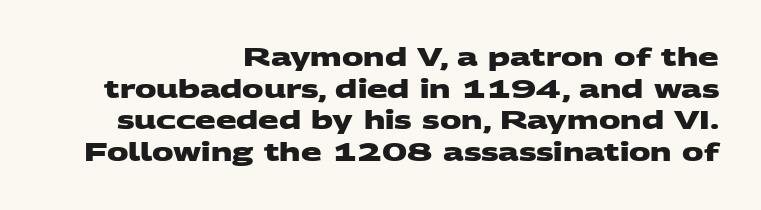
{"bold": "yes", "underline": "no", "align": "right", "line_spacing": "normal", "line_spacing_ratio": 1.32, "letter_spacing": "normal", "letter_spacing_em": 0.0, "glyph_px": 24}
